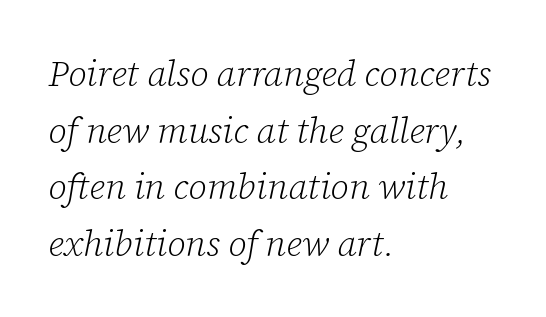
The image shows 36 px light serif type, italic (leaning right); set left-aligned, normal line spacing (1.57x), normal letter spacing, not underlined; low stroke contrast and a medium x-height.
